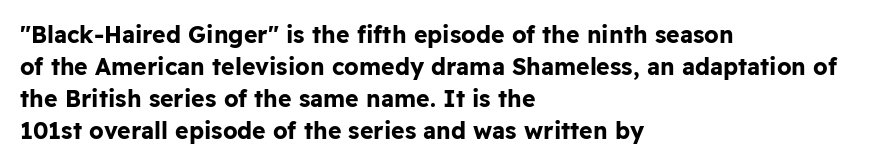
Compared with typical paragraphs, the rows here are spaced about the same. In terms of posture, this sample is upright. You'd pick this weight for a headline — it's a proper bold. Typeset ragged right — the left edge is the straight one.
